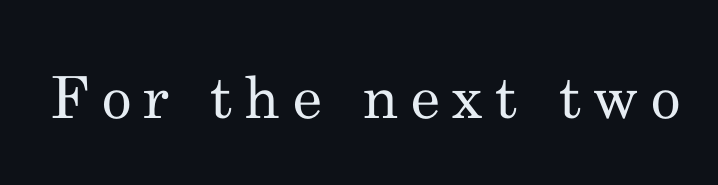
Q: Is the text bold? A: No.
Q: Is the text italic (slanted)? A: No, it is upright.
Q: Is the typeface a serif or a sans-serif typeface? A: Serif.
Q: Is the text underlined? A: No.
Q: Is the spacing between letters normal or unusually wide? A: Unusually wide.
Q: Width (condensed, normal, or wide)? A: Normal.
Q: Stroke contrast? A: Medium.
Q: x-height? A: Small.
Q: Monospaced? A: No.
